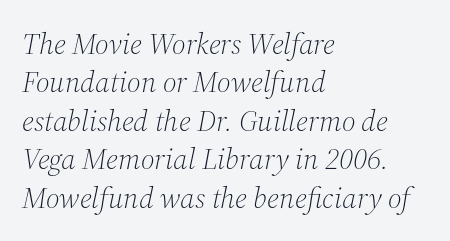
The image shows 30 px light serif type, italic (leaning right); set left-aligned, normal line spacing (1.28x), normal letter spacing, not underlined; medium stroke contrast and a medium x-height.
